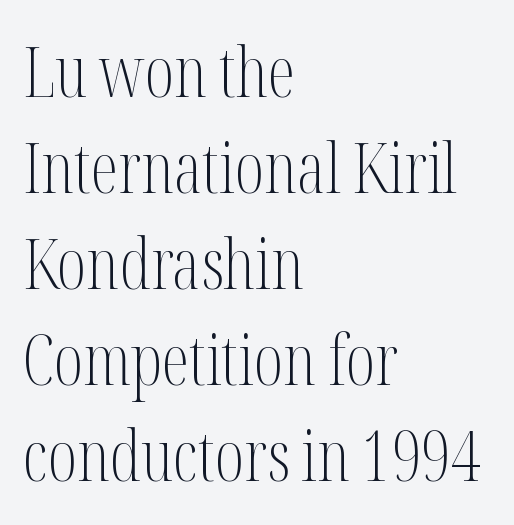
The image shows 69 px light, condensed serif type, upright; set left-aligned, normal line spacing (1.39x), normal letter spacing, not underlined; medium stroke contrast and a medium x-height.
